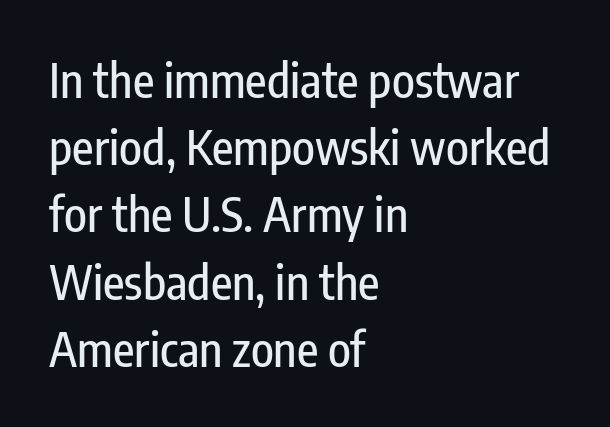
Glyph-to-glyph distance matches everyday printed text. Every character sits straight up, as roman type does. Line spacing here is normal. Letterform terminals end flat and unadorned throughout the passage. Proportional: the letters do not fall into vertical columns. The text block is weighted toward the left margin, trailing off unevenly rightward.
